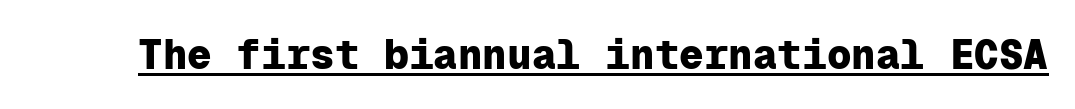
Q: Is the text bold? A: Yes.
Q: Is the text italic (slanted)? A: No, it is upright.
Q: Is the typeface a serif or a sans-serif typeface? A: Sans-serif.
Q: Is the text underlined? A: Yes.
Q: Is the spacing between letters normal or unusually wide? A: Normal.
Q: Width (condensed, normal, or wide)? A: Normal.
Q: Stroke contrast? A: Low.
Q: x-height? A: Medium.
Q: Monospaced? A: Yes.
